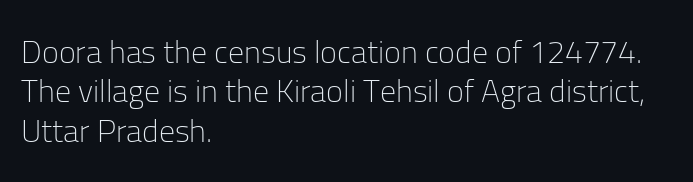
Q: Is the text bold? A: No.
Q: Is the text italic (slanted)? A: No, it is upright.
Q: Is the typeface a serif or a sans-serif typeface? A: Sans-serif.
Q: Is the text underlined? A: No.
Q: How is the paragraph aligned? A: Left-aligned.
Q: Is the spacing between letters normal or unusually wide? A: Normal.
Q: Width (condensed, normal, or wide)? A: Normal.
Q: Stroke contrast? A: Low.
Q: x-height? A: Medium.
Q: Monospaced? A: No.
